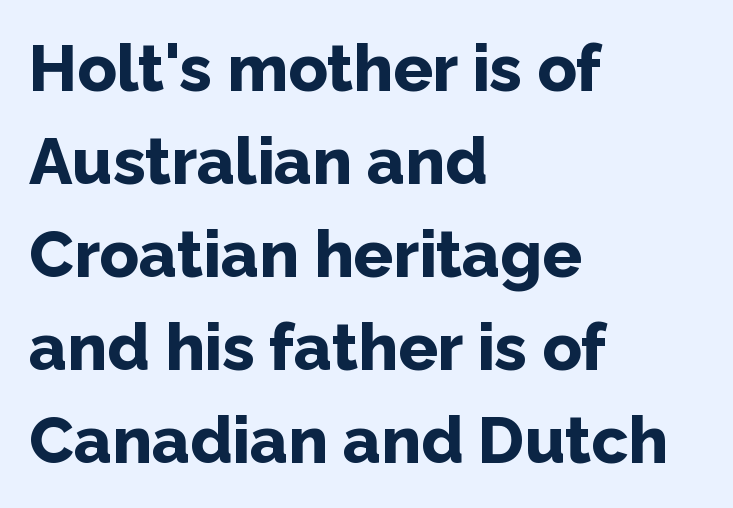
The passage shown is typed in a proportional face where columns would drift. You can tell from the bare stems that sans-serif type was used. As a designer I'd log this as weight 700, bold. Quick note: underline off.
